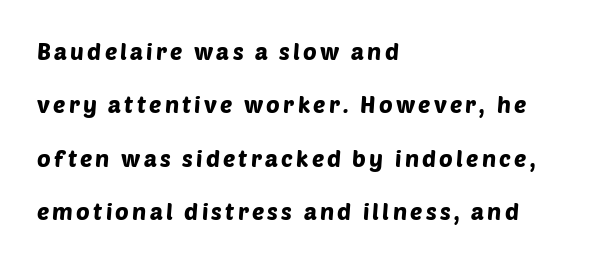
Q: Is the text underlined? A: No.
Q: How is the paragraph aligned? A: Left-aligned.
Q: Is the spacing between lines tight, normal or loose? A: Loose.
